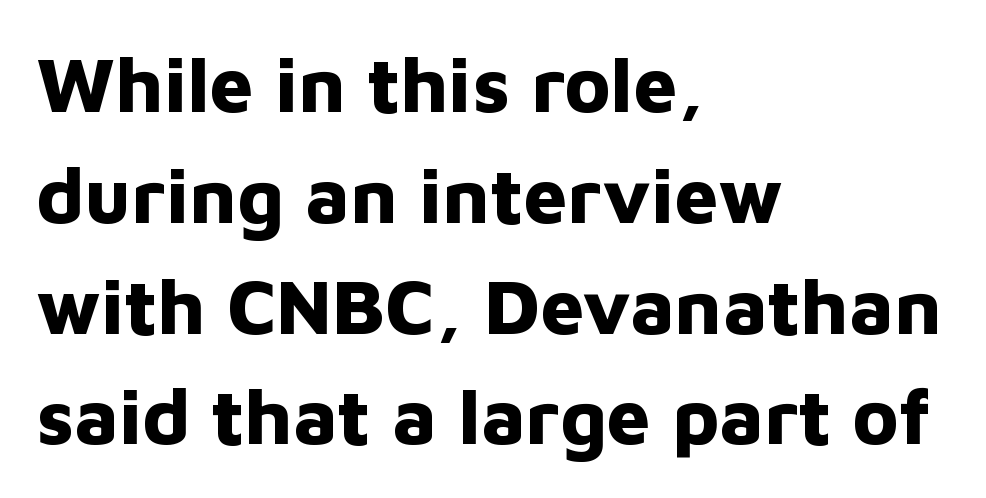
The setting favours the left margin, as ordinary paragraphs usually do. These lines were composed using upright roman letters. The strokes are fattened all the way to bold. Regarding leading, the lines here are spaced in the standard way. You could not count columns in this text — the font is proportionally spaced.
